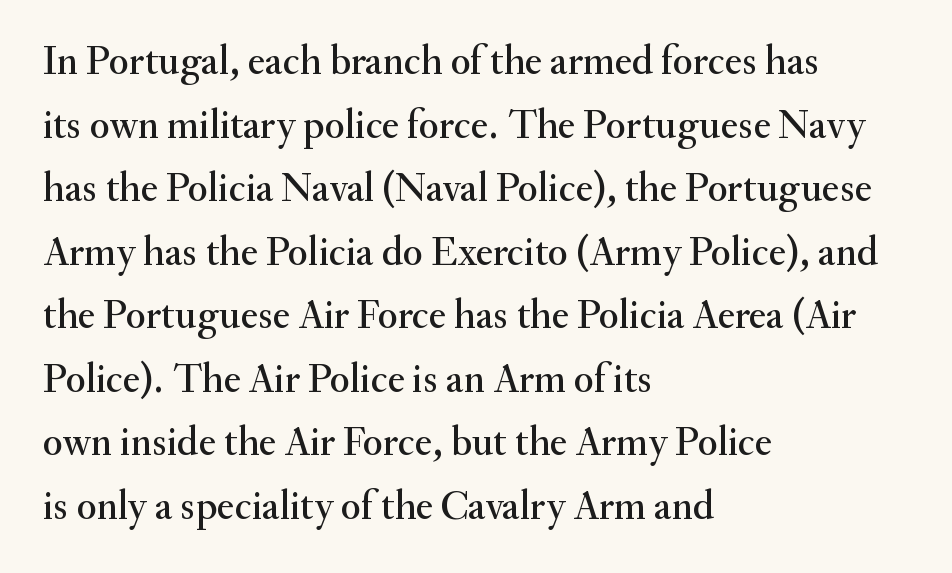
Rendered with straight, roman letterforms. Descenders are the only things crossing below the line. This rendering leaves character spacing at its baseline value. One glance says typical: line gaps are just what's usual.
